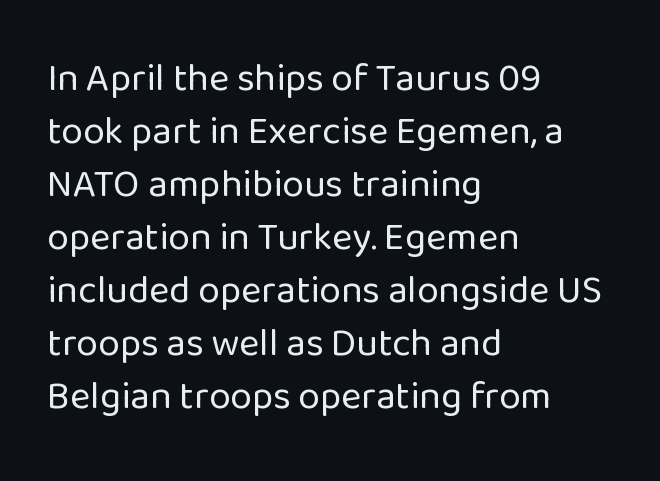
Q: Is the text bold? A: No.
Q: Is the text italic (slanted)? A: No, it is upright.
Q: Is the typeface a serif or a sans-serif typeface? A: Sans-serif.
Q: Is the text underlined? A: No.
Q: How is the paragraph aligned? A: Left-aligned.
Q: Is the spacing between letters normal or unusually wide? A: Normal.
Q: Is the spacing between lines tight, normal or loose? A: Normal.
Q: Width (condensed, normal, or wide)? A: Normal.
Q: Stroke contrast? A: Low.
Q: x-height? A: Medium.
Q: Monospaced? A: No.
